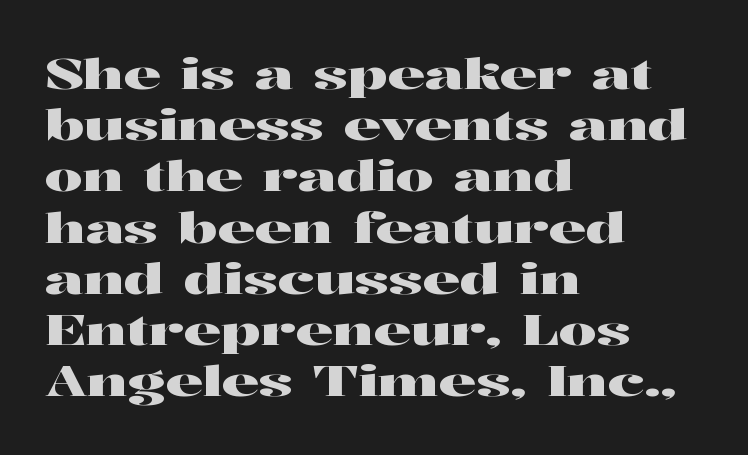
{"serif": "yes", "italic": "no", "width": "wide", "stroke_contrast": "high", "x_height": "medium", "monospaced": "no", "underline": "no", "align": "left", "line_spacing_ratio": 1.22, "letter_spacing": "normal", "letter_spacing_em": 0.0, "glyph_px": 42}
